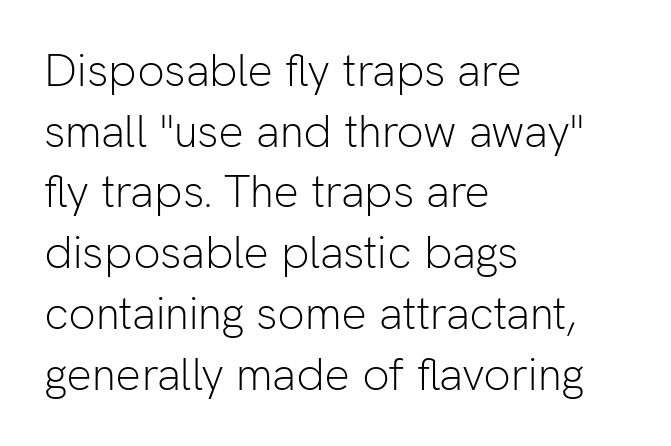
The image shows 45 px light sans-serif type, upright; set left-aligned, normal line spacing (1.35x), normal letter spacing, not underlined; low stroke contrast and a medium x-height.
